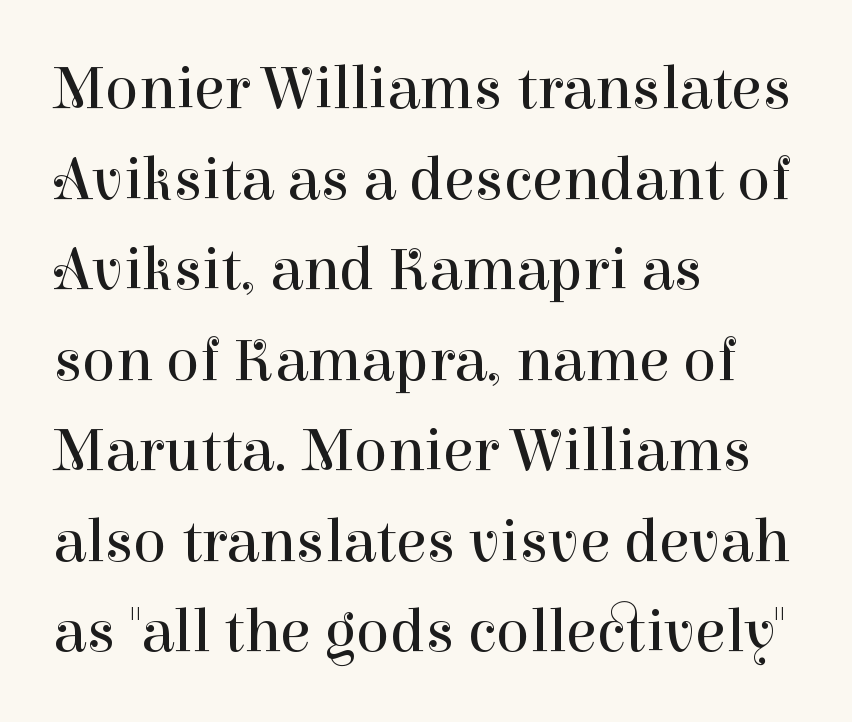
{"serif": "yes", "italic": "no", "bold": "no", "weight": "regular", "width": "normal", "stroke_contrast": "high", "x_height": "medium", "monospaced": "no", "underline": "no", "align": "left", "line_spacing": "normal", "line_spacing_ratio": 1.46, "letter_spacing": "normal", "letter_spacing_em": 0.0, "glyph_px": 62}
